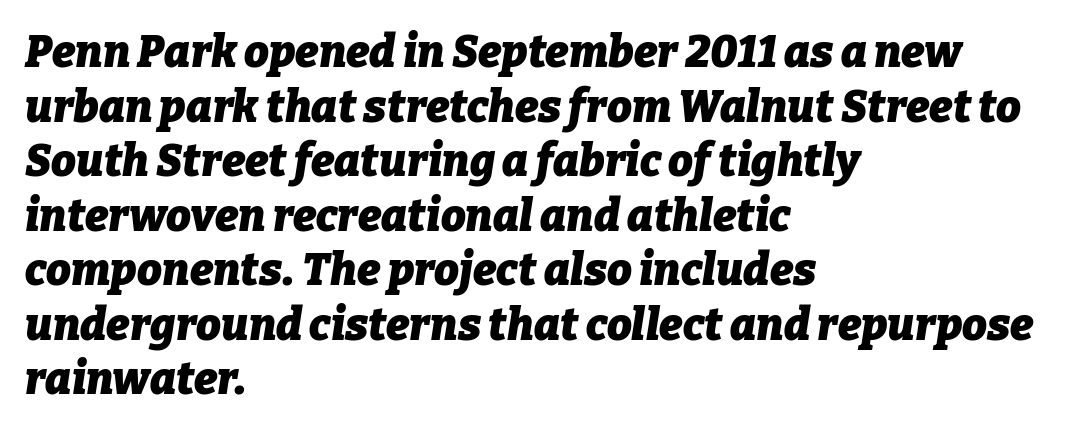
{"italic": "yes", "lean": "right", "slant_degrees": 9, "bold": "yes", "weight": "heavy", "width": "normal", "stroke_contrast": "low", "x_height": "medium", "monospaced": "no", "underline": "no", "align": "left", "line_spacing_ratio": 1.24, "letter_spacing": "normal", "letter_spacing_em": 0.0, "glyph_px": 44}
